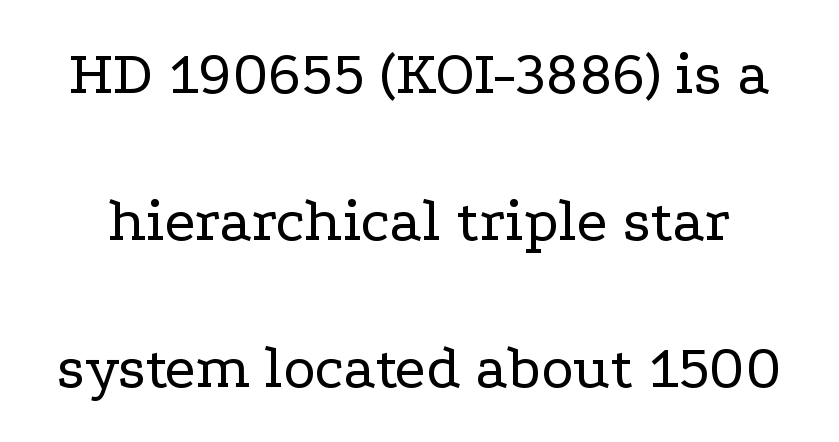
Q: Is the text bold? A: No.
Q: Is the text italic (slanted)? A: No, it is upright.
Q: Is the typeface a serif or a sans-serif typeface? A: Serif.
Q: Is the text underlined? A: No.
Q: Is the spacing between letters normal or unusually wide? A: Normal.
Q: Is the spacing between lines tight, normal or loose? A: Loose.
Q: Width (condensed, normal, or wide)? A: Wide.
Q: Stroke contrast? A: Low.
Q: x-height? A: Medium.
Q: Monospaced? A: No.
